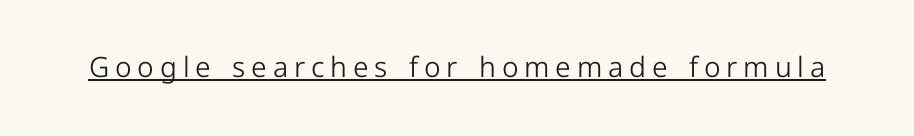
The image shows 28 px light sans-serif type, upright; set unusually wide letter spacing (+0.21 em), underlined; low stroke contrast and a medium x-height.
